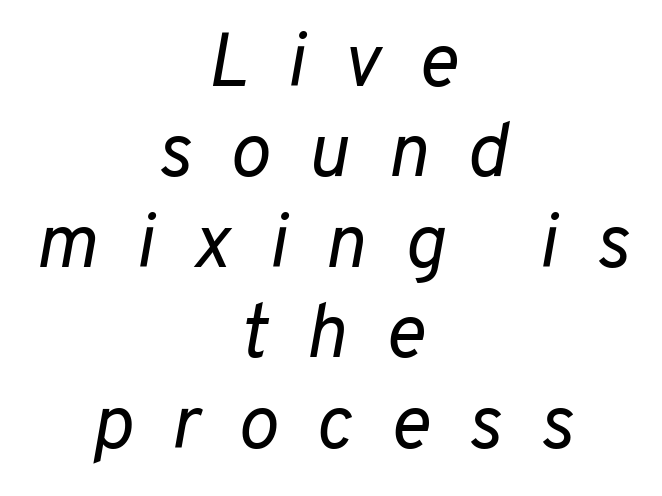
How are the letters spaced? Widely, with obvious added tracking. Looking at the ascenders, they clearly lean. On a weight scale, this lands at 450 or below. Looks like regular typesetting: each glyph gets only the width it needs. Unmarked baselines from the first word to the last.
